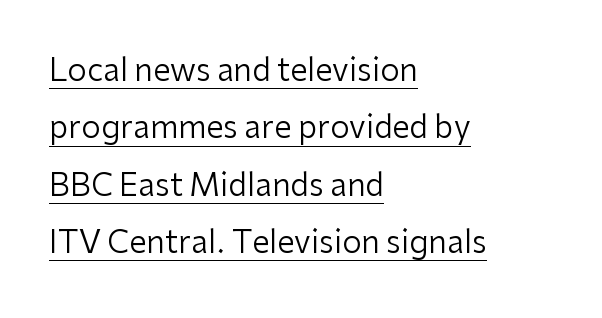
{"serif": "no", "italic": "no", "bold": "no", "weight": "regular", "width": "normal", "stroke_contrast": "low", "x_height": "medium", "monospaced": "no", "underline": "yes", "align": "left", "line_spacing_ratio": 1.85, "letter_spacing": "normal", "letter_spacing_em": 0.0, "glyph_px": 31}
